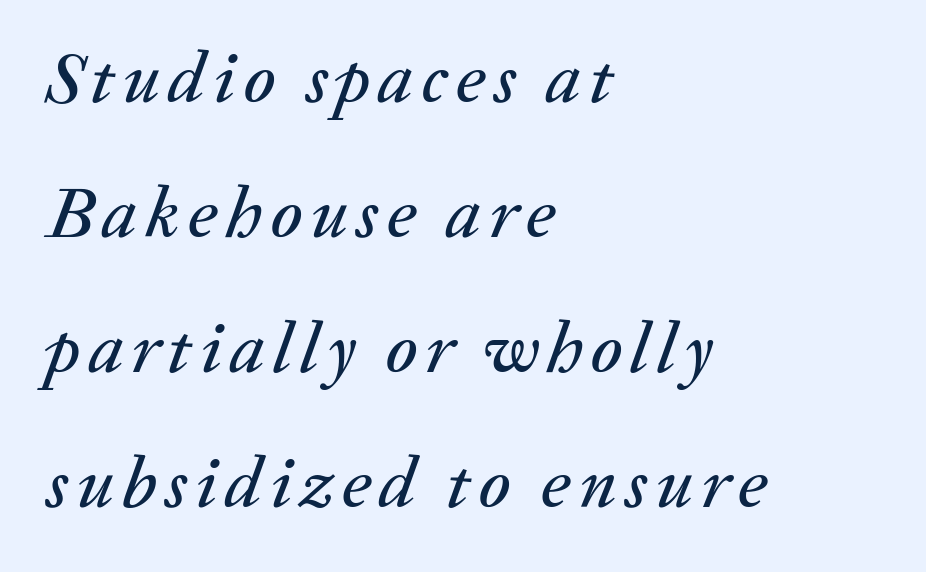
{"italic": "yes", "lean": "right", "slant_degrees": 20, "width": "normal", "stroke_contrast": "medium", "x_height": "medium", "monospaced": "no", "underline": "no", "align": "left", "line_spacing_ratio": 1.85, "glyph_px": 73}
